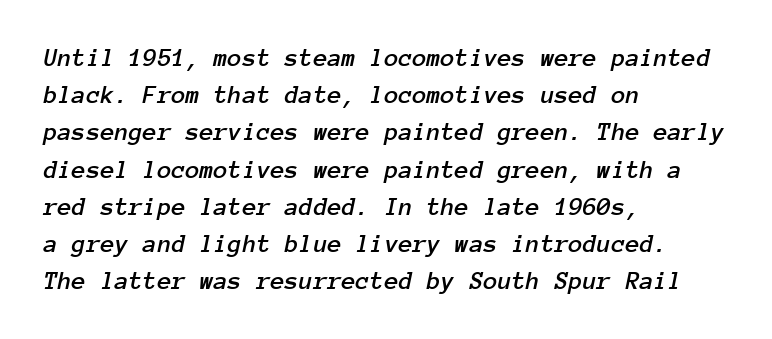
The image shows 26 px text type, italic (leaning right); set left-aligned, normal line spacing (1.43x), normal letter spacing, not underlined.
